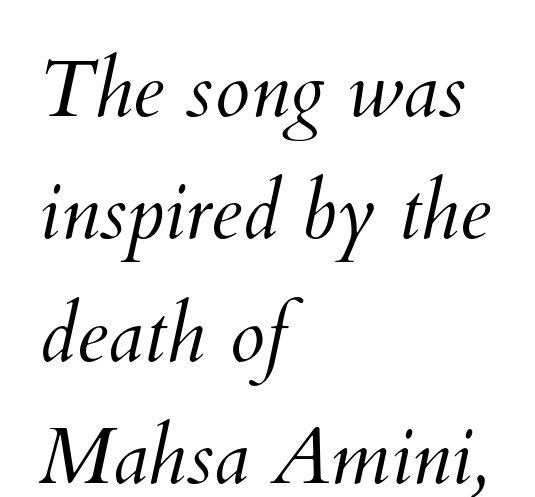
The image shows 80 px light type; set left-aligned, normal line spacing (1.53x), normal letter spacing, not underlined; medium stroke contrast and a small x-height.
